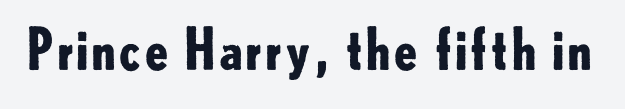
The image shows 56 px bold sans-serif type, upright; set normal letter spacing, not underlined; low stroke contrast and a small x-height.
